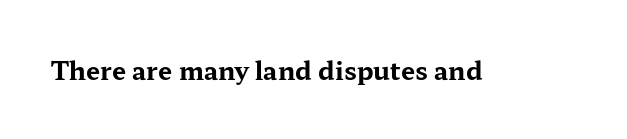
Underlining? Definitely not there. Strong, thick strokes mark this as bold type. This sample uses an upright cut, with every glyph sitting square on the baseline. A typesetter would call this zero additional tracking.
